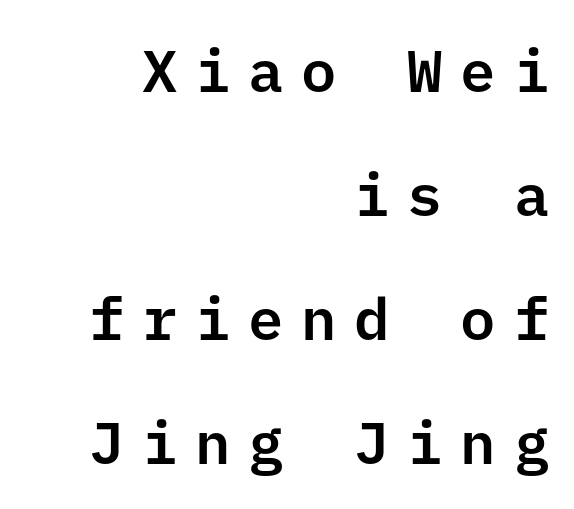
Leading is clearly above the norm, producing a sparse column. Tall strokes in this sample are plumb rather than angled. The string is rendered with underlining switched off. The designer went with a sans here, leaving each stem footless.
